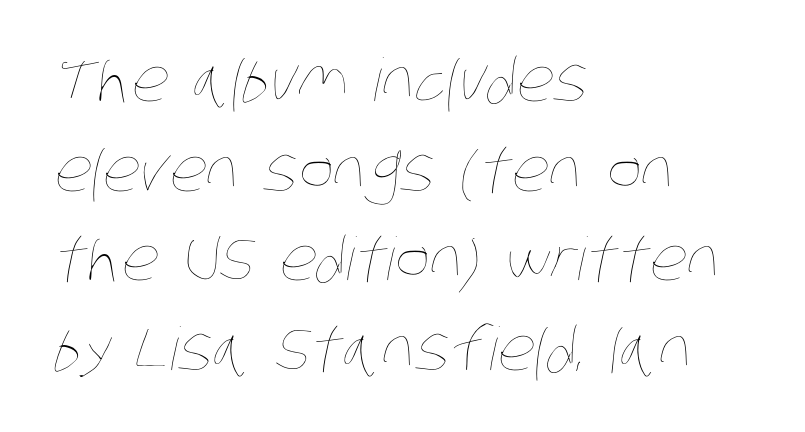
{"bold": "no", "weight": "thin", "width": "condensed", "stroke_contrast": "low", "x_height": "large", "monospaced": "no", "underline": "no", "align": "left", "line_spacing": "normal", "line_spacing_ratio": 1.52, "letter_spacing": "normal", "letter_spacing_em": 0.0, "glyph_px": 59}
